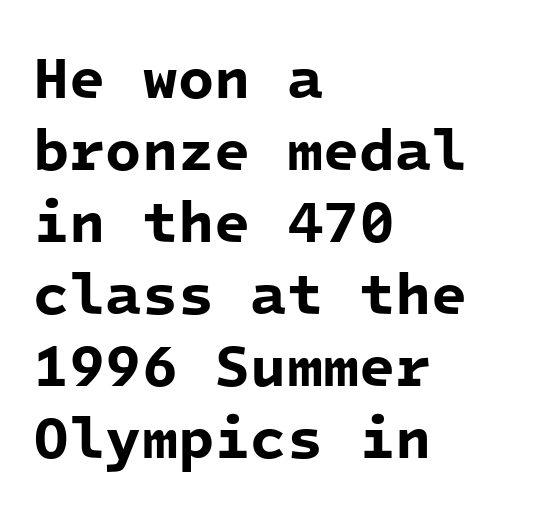
{"serif": "no", "bold": "yes", "weight": "bold", "width": "normal", "stroke_contrast": "low", "x_height": "medium", "monospaced": "yes", "underline": "no", "align": "left", "line_spacing_ratio": 1.22, "letter_spacing": "normal", "letter_spacing_em": 0.0, "glyph_px": 59}
